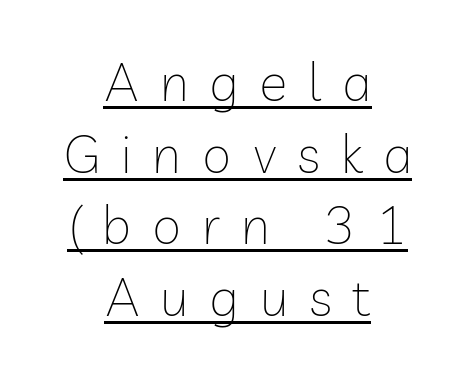
The text was rendered using a sans face with plain stroke endings. This is roman type, the default non-slanted kind. Here the designer chose a conventional face with non-uniform glyph widths. Alignment: centered. Each line of the rendering has a horizontal stroke beneath the glyphs.
